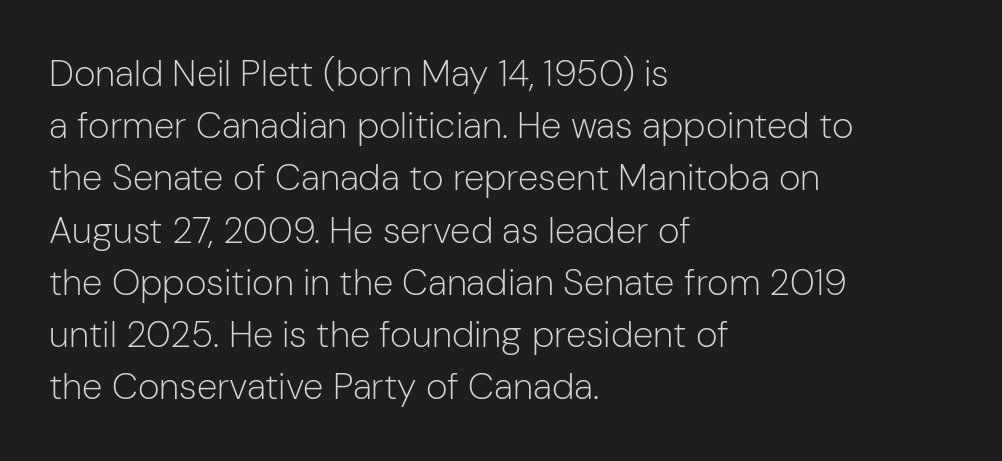
The compositor pushed each line to the left boundary. Regular leading. The face looks like a standard text weight, possibly lighter. This rendering features lettering with no underline. Does extra space separate the letters? No, they use regular spacing.
